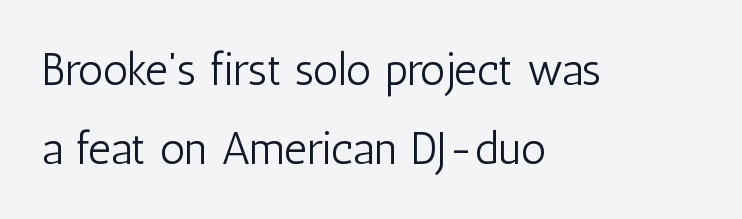
Q: Is the text bold? A: No.
Q: Is the text italic (slanted)? A: No, it is upright.
Q: Is the typeface a serif or a sans-serif typeface? A: Sans-serif.
Q: Is the text underlined? A: No.
Q: How is the paragraph aligned? A: Left-aligned.
Q: Is the spacing between letters normal or unusually wide? A: Normal.
Q: Width (condensed, normal, or wide)? A: Condensed.
Q: Stroke contrast? A: Low.
Q: x-height? A: Medium.
Q: Monospaced? A: No.
